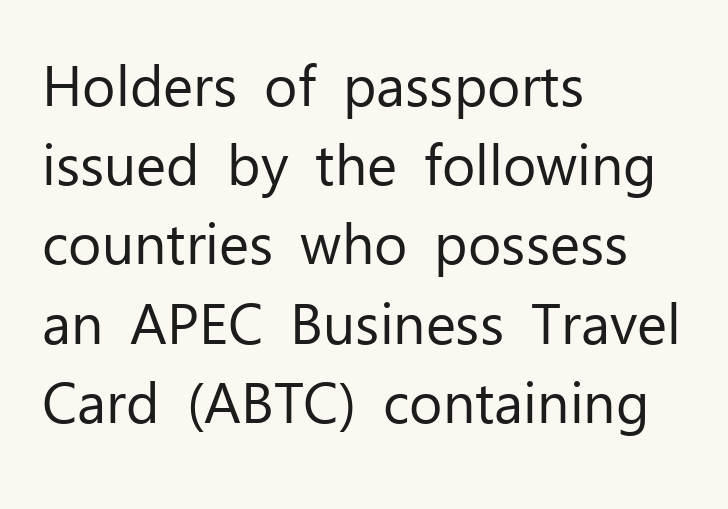
The image shows 57 px regular-weight sans-serif type, upright; set left-aligned, normal line spacing (1.39x), normal letter spacing, not underlined; low stroke contrast and a medium x-height.
